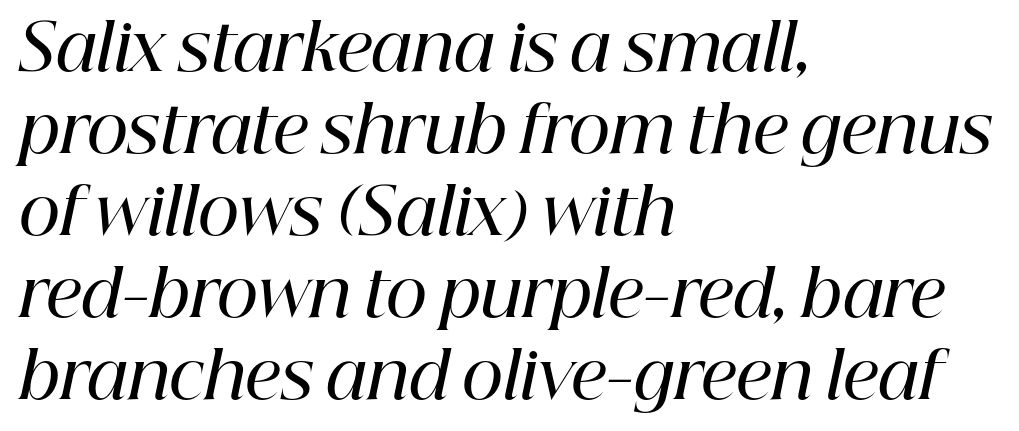
The image shows 64 px semibold serif type, italic (leaning right); set left-aligned, normal line spacing (1.28x), normal letter spacing, not underlined; high stroke contrast and a medium x-height.
